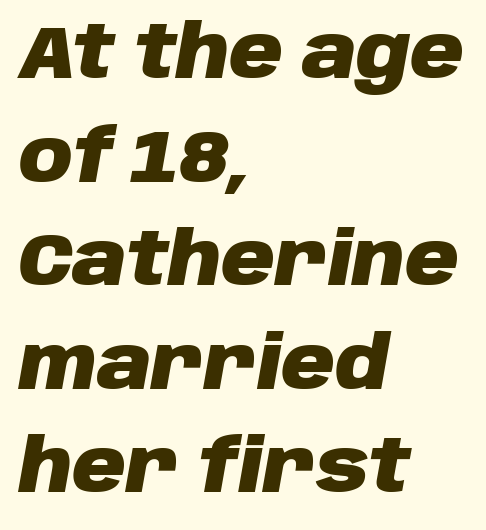
Spacing verdict: proportional, widths tailored to each character. Reading down the column, the eye jumps a familiar distance to each next line. Each glyph is drawn with heavy, bold strokes. Glance below the letters and you will spot only blank space. Letter spacing: default. Every character sits at an angle, as italics do.
